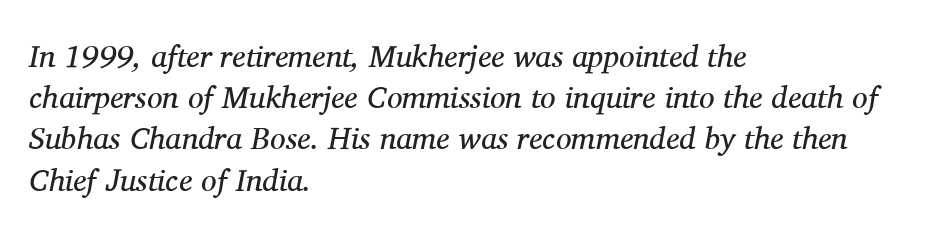
Q: Is the text bold? A: No.
Q: Is the text italic (slanted)? A: Yes, it leans right by about 11 degrees.
Q: Is the typeface a serif or a sans-serif typeface? A: Serif.
Q: Is the text underlined? A: No.
Q: How is the paragraph aligned? A: Left-aligned.
Q: Is the spacing between letters normal or unusually wide? A: Normal.
Q: Is the spacing between lines tight, normal or loose? A: Normal.
Q: Width (condensed, normal, or wide)? A: Normal.
Q: Stroke contrast? A: Medium.
Q: x-height? A: Medium.
Q: Monospaced? A: No.
